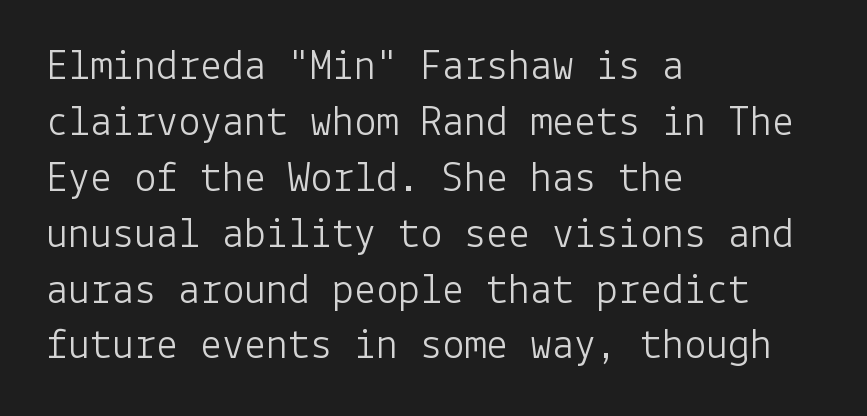
{"serif": "no", "italic": "no", "bold": "no", "weight": "light", "width": "normal", "stroke_contrast": "low", "x_height": "medium", "underline": "no", "align": "left", "line_spacing": "normal", "line_spacing_ratio": 1.27, "letter_spacing": "normal", "letter_spacing_em": 0.0, "glyph_px": 44}
